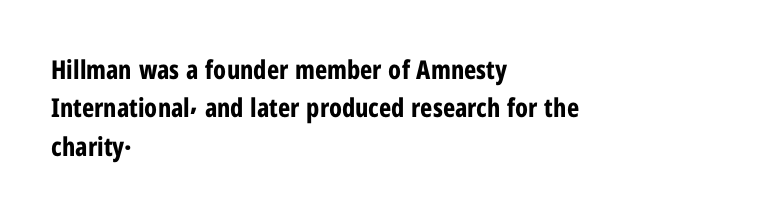
Q: Is the text bold? A: Yes.
Q: Is the text italic (slanted)? A: No, it is upright.
Q: Is the text underlined? A: No.
Q: How is the paragraph aligned? A: Left-aligned.
Q: Is the spacing between letters normal or unusually wide? A: Normal.
Q: Is the spacing between lines tight, normal or loose? A: Normal.
